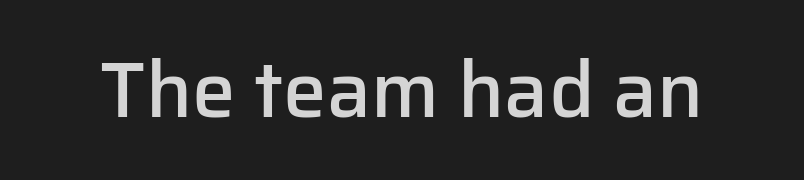
{"serif": "no", "italic": "no", "bold": "semi", "weight": "semibold", "width": "normal", "stroke_contrast": "low", "x_height": "medium", "monospaced": "no", "underline": "no", "letter_spacing": "normal", "letter_spacing_em": 0.0, "glyph_px": 78}
